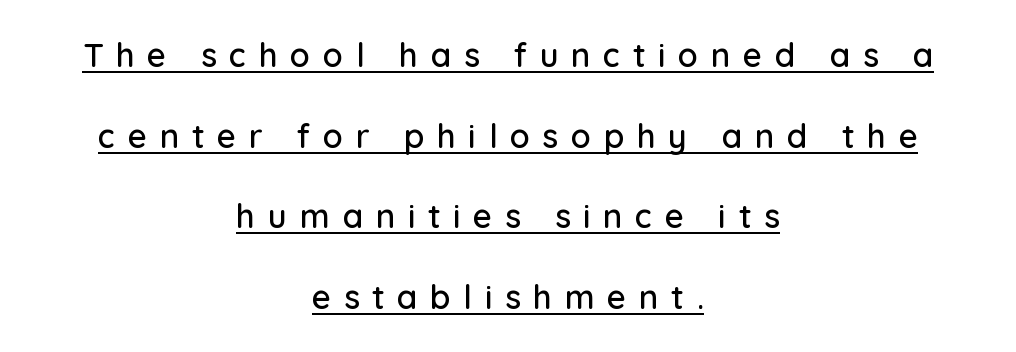
Q: Is the text italic (slanted)? A: No, it is upright.
Q: Is the typeface a serif or a sans-serif typeface? A: Sans-serif.
Q: Is the text underlined? A: Yes.
Q: How is the paragraph aligned? A: Centered.
Q: Is the spacing between letters normal or unusually wide? A: Unusually wide.
Q: Is the spacing between lines tight, normal or loose? A: Loose.
Q: Width (condensed, normal, or wide)? A: Normal.
Q: Stroke contrast? A: Low.
Q: x-height? A: Medium.
Q: Monospaced? A: No.
